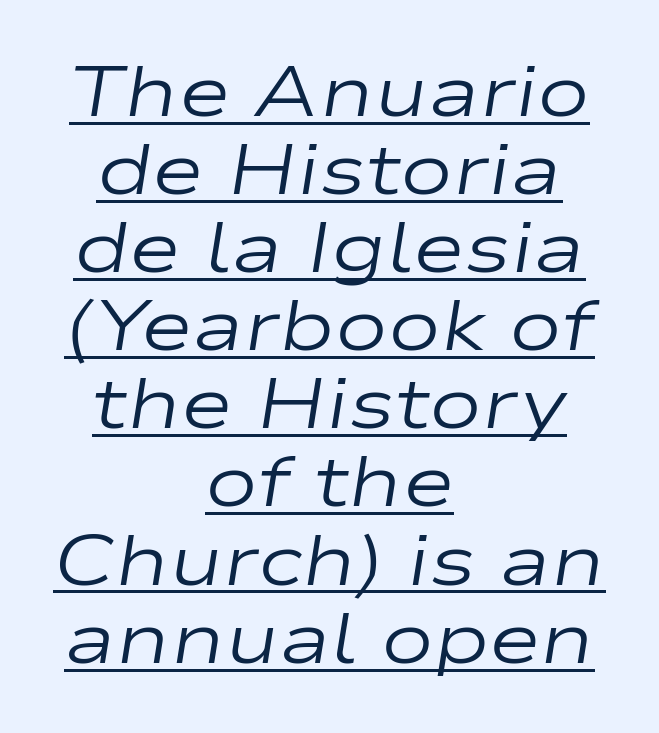
{"italic": "yes", "lean": "right", "slant_degrees": 9, "bold": "no", "weight": "regular", "width": "wide", "stroke_contrast": "low", "x_height": "medium", "monospaced": "no", "underline": "yes", "align": "center", "line_spacing": "tight", "line_spacing_ratio": 1.1, "letter_spacing": "normal", "letter_spacing_em": 0.0, "glyph_px": 71}
